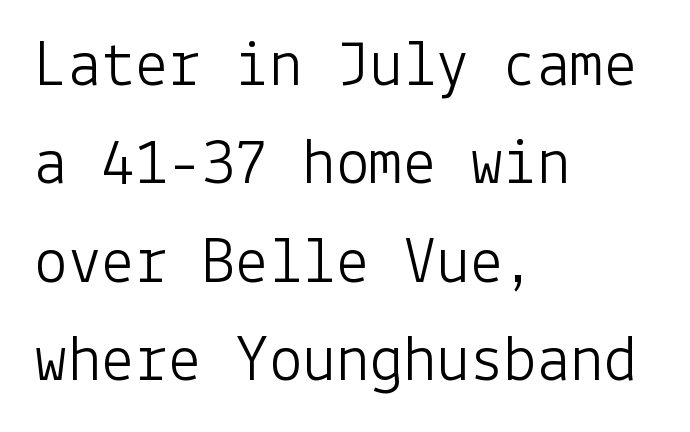
Successive baselines arrive at the customary interval. Stem width sits at or under what a default text font uses. Each letter's strokes conclude bluntly, with no projecting serifs. Rule under the text: the space is simply empty. A classic flush-left, rag-right setting is used for this passage. The line texture is even and compact thanks to regular tracking.
